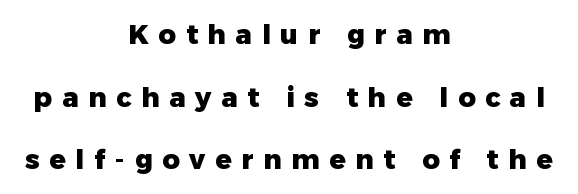
You could fit nearly another row in the gap between these rows. Descenders are the only things crossing below the line. How are the letters spaced? Widely, with obvious added tracking. The font's upright variant was chosen for this text.
